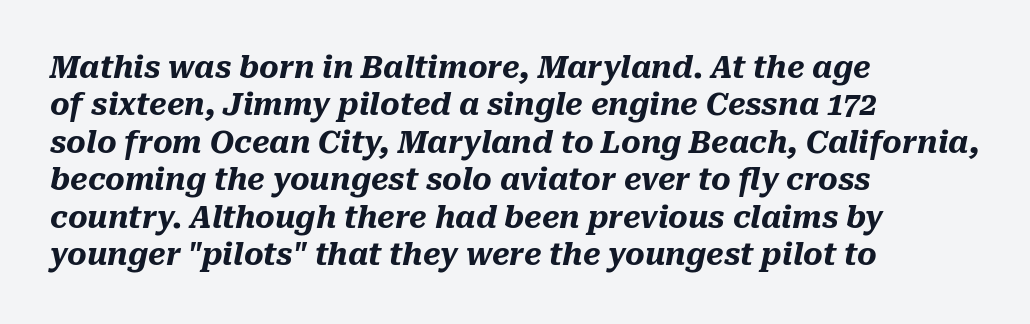
The image shows 30 px heavy type, italic (leaning right); set left-aligned, normal line spacing (1.25x), normal letter spacing, not underlined; medium stroke contrast and a medium x-height.
